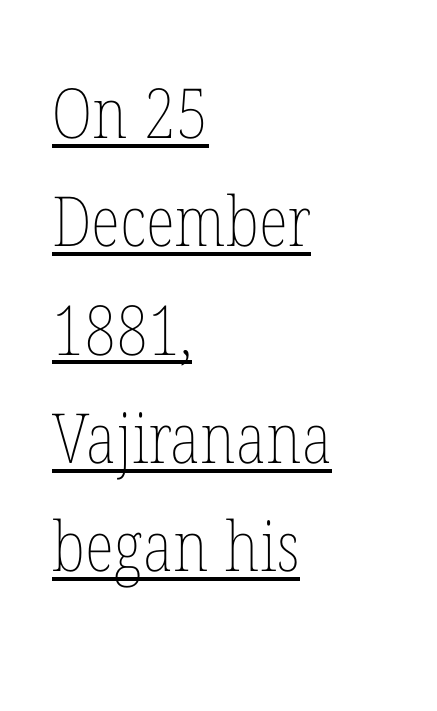
Do the characters align in a grid? No, the font is proportional. In terms of letterspacing, this is plain default setting. Reading down the block, your eye returns to a fixed left position each line. Posture: upright roman.
